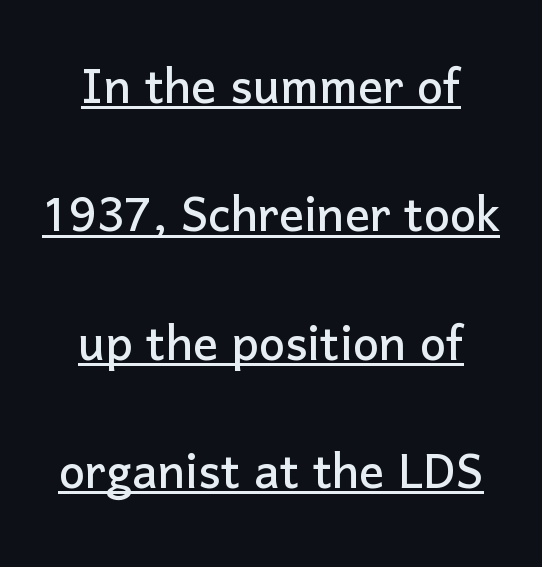
Successive baselines arrive slowly, with a big drop between each. In terms of posture, this sample is upright. In terms of letterform style, serifs are entirely absent. Proportional: the letters do not fall into vertical columns.
